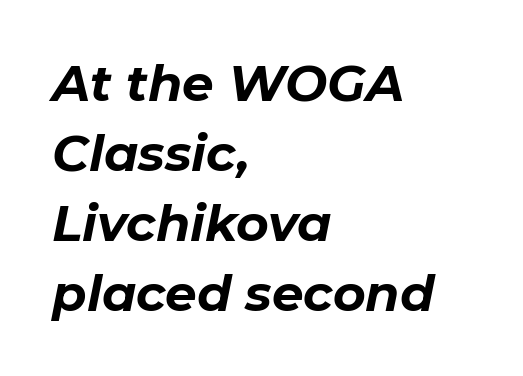
{"italic": "yes", "lean": "right", "slant_degrees": 11, "bold": "yes", "weight": "bold", "width": "normal", "stroke_contrast": "low", "x_height": "medium", "monospaced": "no", "underline": "no", "align": "left", "line_spacing": "normal", "line_spacing_ratio": 1.4, "letter_spacing": "normal", "letter_spacing_em": 0.0, "glyph_px": 50}
